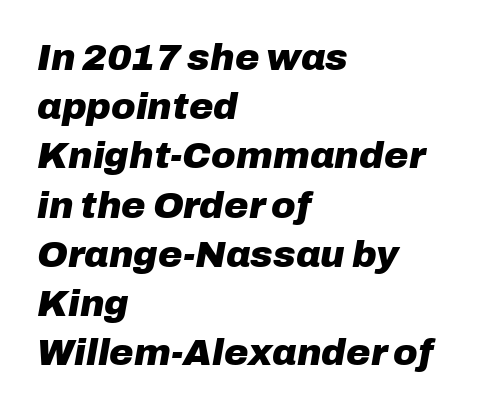
{"italic": "yes", "lean": "right", "slant_degrees": 10, "bold": "yes", "weight": "heavy", "width": "normal", "stroke_contrast": "low", "x_height": "medium", "monospaced": "no", "underline": "no", "align": "left", "line_spacing": "normal", "line_spacing_ratio": 1.33, "letter_spacing": "normal", "letter_spacing_em": 0.0, "glyph_px": 37}
